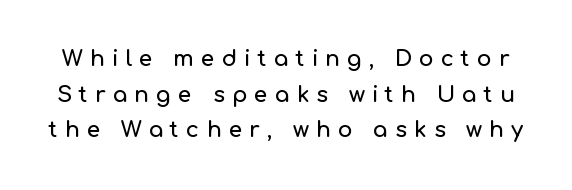
Is there much room between lines? A standard amount, neither cramped nor airy. Letters rest on an invisible, unmarked baseline. The passage shown has open, widely tracked lettering throughout. Unlike italic type, these characters show no tilt at all.
